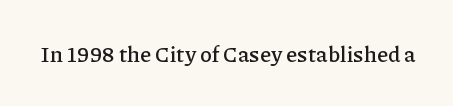
{"italic": "no", "underline": "no", "letter_spacing": "normal", "letter_spacing_em": 0.0, "glyph_px": 22}
